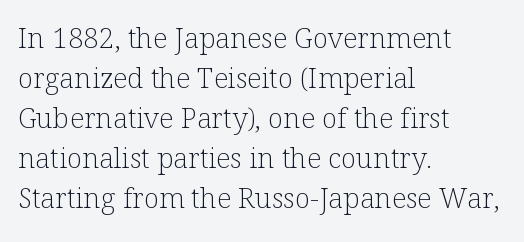
{"serif": "yes", "italic": "no", "bold": "no", "weight": "light", "width": "normal", "stroke_contrast": "low", "x_height": "medium", "monospaced": "no", "underline": "no", "align": "left", "line_spacing": "normal", "line_spacing_ratio": 1.43, "letter_spacing": "normal", "letter_spacing_em": 0.0, "glyph_px": 28}
